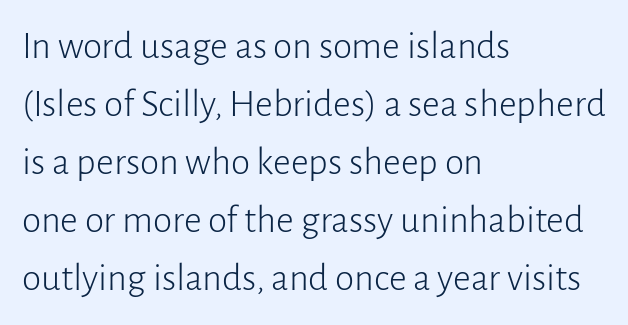
Q: Is the text bold? A: No.
Q: Is the text italic (slanted)? A: No, it is upright.
Q: Is the typeface a serif or a sans-serif typeface? A: Sans-serif.
Q: Is the text underlined? A: No.
Q: How is the paragraph aligned? A: Left-aligned.
Q: Is the spacing between letters normal or unusually wide? A: Normal.
Q: Is the spacing between lines tight, normal or loose? A: Normal.
Q: Width (condensed, normal, or wide)? A: Normal.
Q: Stroke contrast? A: Low.
Q: x-height? A: Medium.
Q: Monospaced? A: No.
